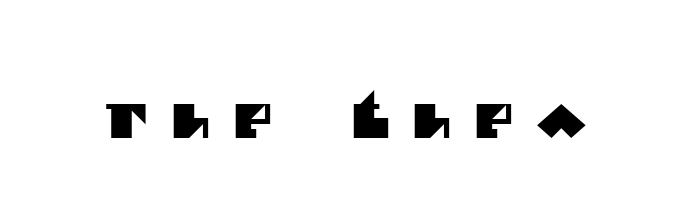
Q: Is the typeface a serif or a sans-serif typeface? A: Sans-serif.
Q: Is the text underlined? A: No.
Q: Is the spacing between letters normal or unusually wide? A: Unusually wide.
Q: Width (condensed, normal, or wide)? A: Normal.
Q: Stroke contrast? A: Medium.
Q: x-height? A: Large.
Q: Monospaced? A: No.
